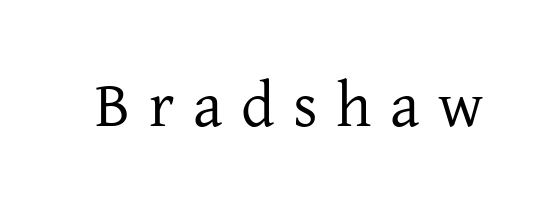
{"serif": "yes", "italic": "no", "bold": "no", "weight": "regular", "width": "normal", "stroke_contrast": "low", "x_height": "medium", "monospaced": "no", "underline": "no", "letter_spacing": "wide", "letter_spacing_em": 0.29, "glyph_px": 64}
